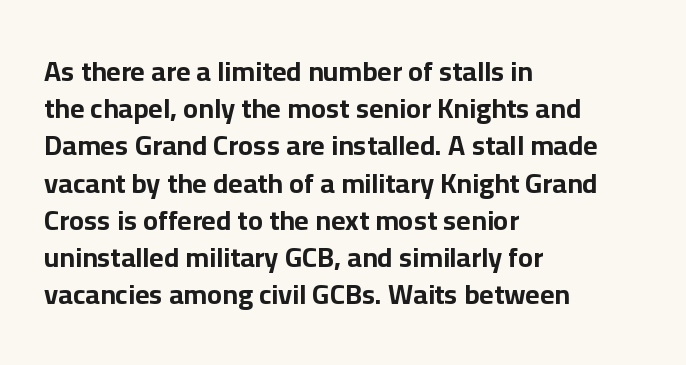
The image shows 28 px bold sans-serif type, upright; set left-aligned, normal line spacing (1.33x), normal letter spacing, not underlined; low stroke contrast and a medium x-height.
